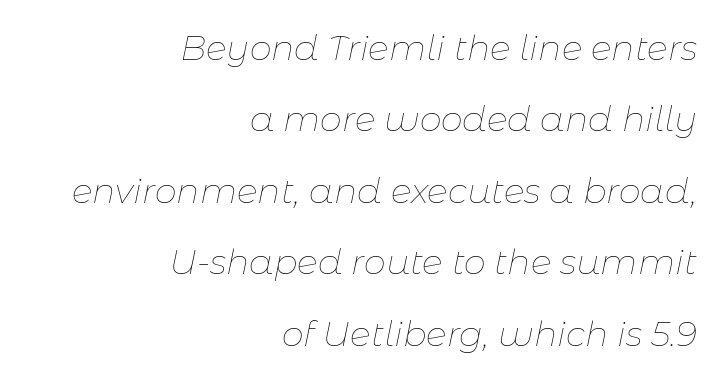
{"italic": "yes", "lean": "right", "slant_degrees": 11, "bold": "no", "weight": "thin", "width": "normal", "stroke_contrast": "low", "x_height": "medium", "monospaced": "no", "underline": "no", "align": "right", "line_spacing": "loose", "line_spacing_ratio": 2.04, "letter_spacing": "normal", "letter_spacing_em": 0.0, "glyph_px": 35}
